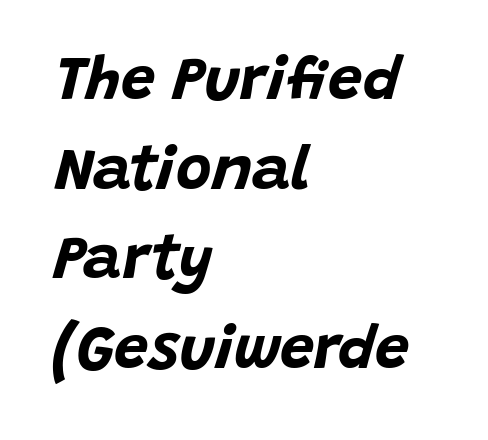
Q: Is the text bold? A: Yes.
Q: Is the text italic (slanted)? A: Yes, it leans right by about 15 degrees.
Q: Is the text underlined? A: No.
Q: How is the paragraph aligned? A: Left-aligned.
Q: Is the spacing between letters normal or unusually wide? A: Normal.
Q: Is the spacing between lines tight, normal or loose? A: Normal.
Q: Width (condensed, normal, or wide)? A: Normal.
Q: Stroke contrast? A: Low.
Q: x-height? A: Large.
Q: Monospaced? A: No.
